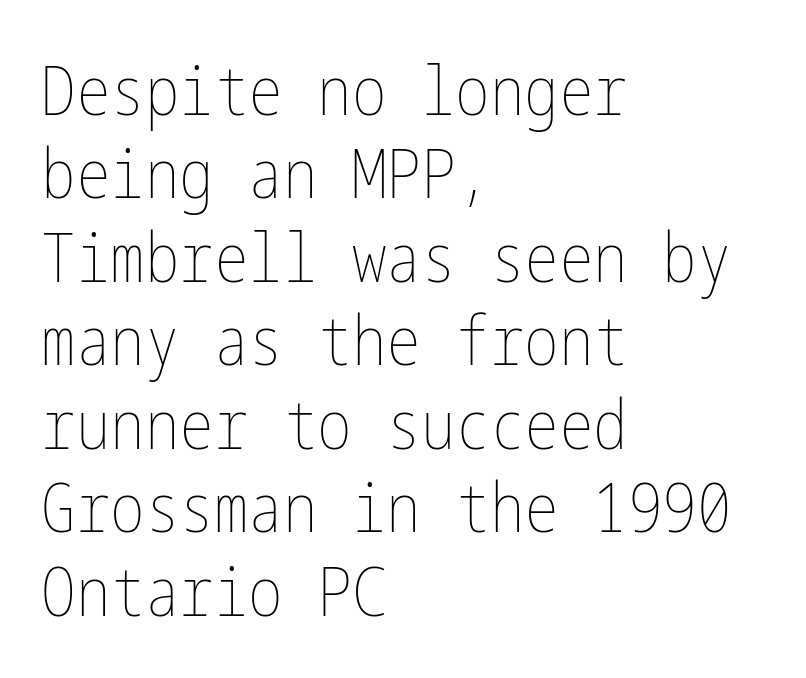
Q: Is the text bold? A: No.
Q: Is the text italic (slanted)? A: No, it is upright.
Q: Is the text underlined? A: No.
Q: How is the paragraph aligned? A: Left-aligned.
Q: Is the spacing between letters normal or unusually wide? A: Normal.
Q: Width (condensed, normal, or wide)? A: Condensed.
Q: Stroke contrast? A: Low.
Q: x-height? A: Medium.
